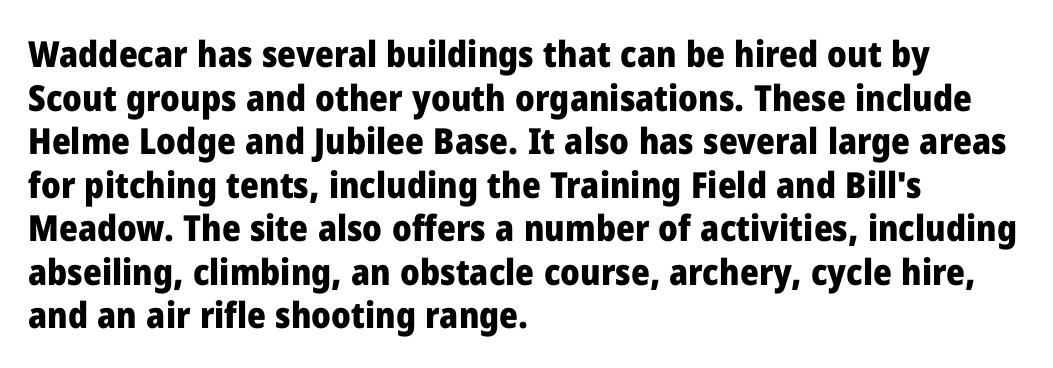
The typeface chosen for these lines omits serifs. Do the characters align in a grid? No, the font is proportional. Bare-footed words on every line. The letters are bold, with thick, heavy strokes.
